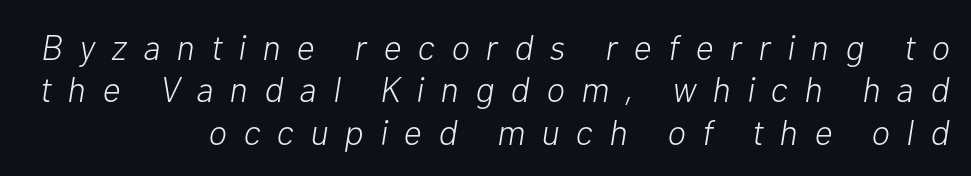
Q: Is the text bold? A: No.
Q: Is the text italic (slanted)? A: Yes, it leans right by about 10 degrees.
Q: Is the text underlined? A: No.
Q: How is the paragraph aligned? A: Right-aligned.
Q: Is the spacing between letters normal or unusually wide? A: Unusually wide.
Q: Width (condensed, normal, or wide)? A: Normal.
Q: Stroke contrast? A: Low.
Q: x-height? A: Medium.
Q: Monospaced? A: No.
